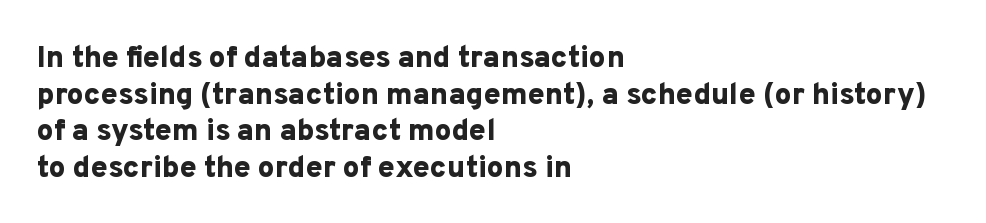
{"serif": "no", "italic": "no", "bold": "yes", "weight": "bold", "width": "normal", "stroke_contrast": "low", "x_height": "medium", "monospaced": "no", "underline": "no", "align": "left", "line_spacing_ratio": 1.22, "letter_spacing": "normal", "letter_spacing_em": 0.0, "glyph_px": 30}
